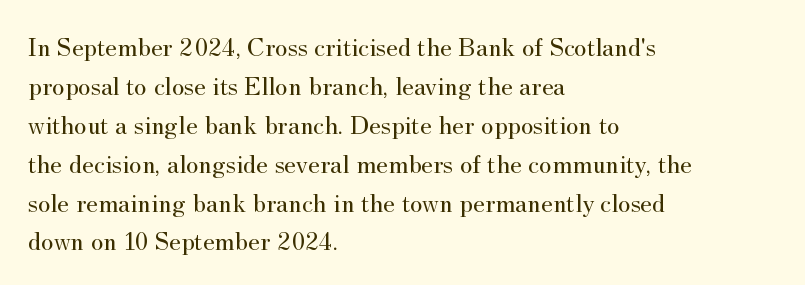
Nothing heavy about these letters — not bold at all. The block of text has a typical density, with ordinary space between rows. Posture: straight, roman, zero tilt. Quick note: underline off. The letterforms sit shoulder to shoulder at normal distance.
